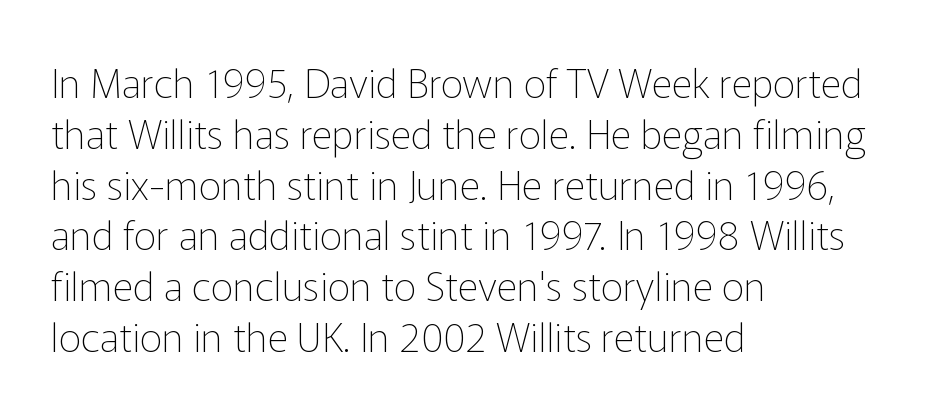
{"serif": "no", "italic": "no", "bold": "no", "weight": "thin", "width": "normal", "stroke_contrast": "low", "x_height": "medium", "monospaced": "no", "underline": "no", "align": "left", "line_spacing": "normal", "line_spacing_ratio": 1.27, "letter_spacing": "normal", "letter_spacing_em": 0.0, "glyph_px": 40}
